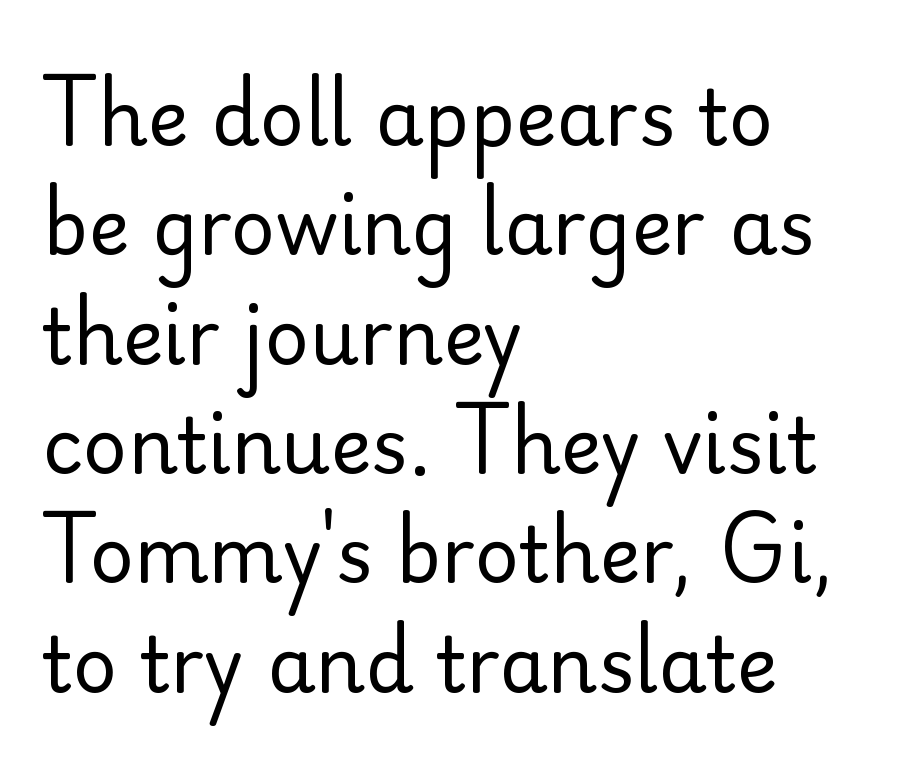
This is the regular roman posture of the typeface. The passage shown is not underscored anywhere. The gaps between neighbouring characters are ordinary and unremarkable. Summary of vertical rhythm: regular, with standard interline spacing.
